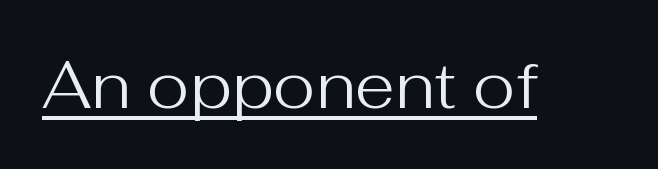
Q: Is the text bold? A: No.
Q: Is the text italic (slanted)? A: No, it is upright.
Q: Is the typeface a serif or a sans-serif typeface? A: Sans-serif.
Q: Is the text underlined? A: Yes.
Q: Is the spacing between letters normal or unusually wide? A: Normal.
Q: Width (condensed, normal, or wide)? A: Normal.
Q: Stroke contrast? A: Medium.
Q: x-height? A: Medium.
Q: Monospaced? A: No.
